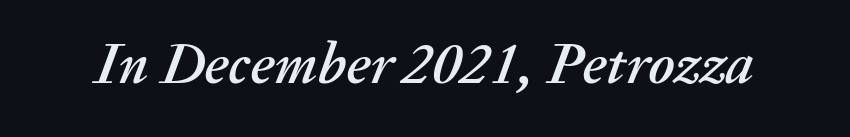
No extra tracking has been applied to these lines. Looks like regular typesetting: each glyph gets only the width it needs. The face used here has a pronounced slope to its letters. Any mark beneath the type? The region is blank.
